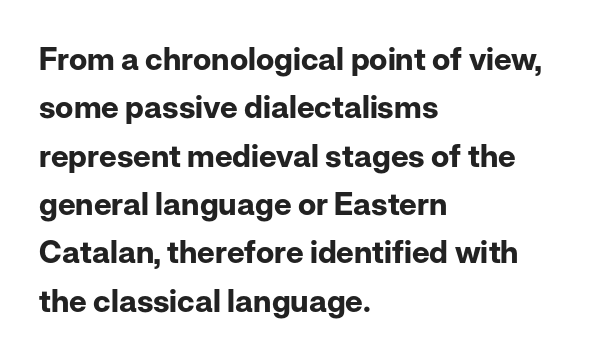
{"serif": "no", "italic": "no", "bold": "yes", "weight": "bold", "width": "normal", "stroke_contrast": "low", "x_height": "medium", "monospaced": "no", "underline": "no", "align": "left", "line_spacing": "normal", "line_spacing_ratio": 1.56, "letter_spacing": "normal", "letter_spacing_em": 0.0, "glyph_px": 31}
